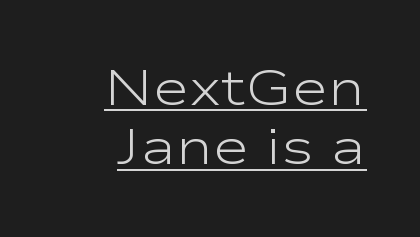
A typesetter would label this face a sans. No extra ink here — the face is not bold. Is the letter spacing exaggerated? No — it looks like the ordinary default. The font's upright variant was chosen for this text. The rag falls on the left side of this text block.
